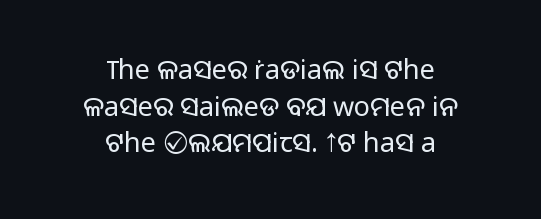
The lines sit at an ordinary, default distance from one another. Line starts and ends both wander, symmetrically. Designer's note — italics off, roman on. The space beneath each line is pristine and unruled.
